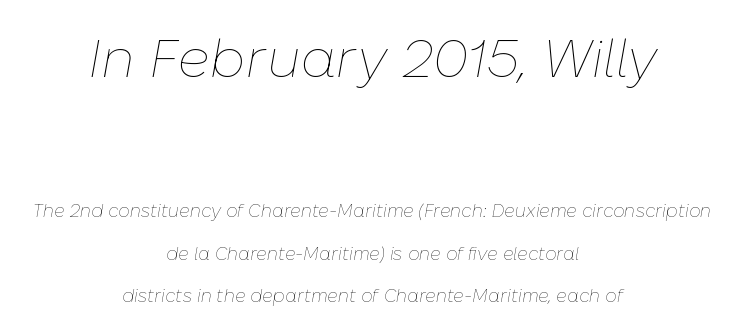
Of the two passages, the one on top uses the larger point size. Glance below the letters and you will spot only blank space. Letters have the restrained weight of plain body copy at most. Look at the tracking — it's just the regular setting, nothing added.
